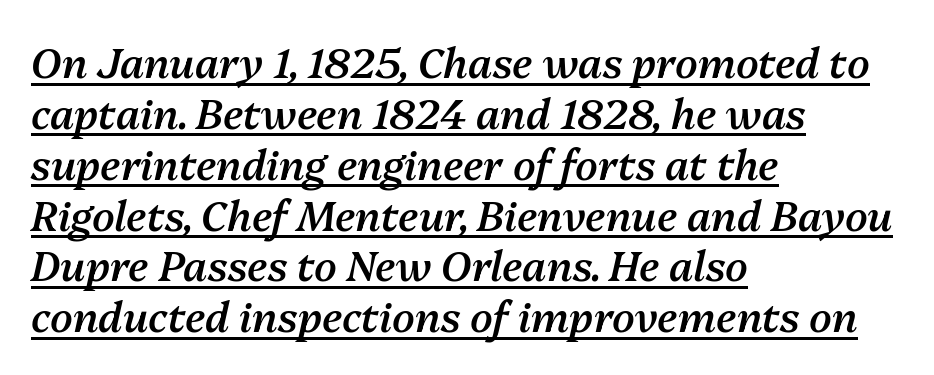
Q: Is the text bold? A: Semi-bold.
Q: Is the text italic (slanted)? A: Yes, it leans right by about 13 degrees.
Q: Is the text underlined? A: Yes.
Q: How is the paragraph aligned? A: Left-aligned.
Q: Is the spacing between letters normal or unusually wide? A: Normal.
Q: Width (condensed, normal, or wide)? A: Normal.
Q: Stroke contrast? A: Medium.
Q: x-height? A: Medium.
Q: Monospaced? A: No.
